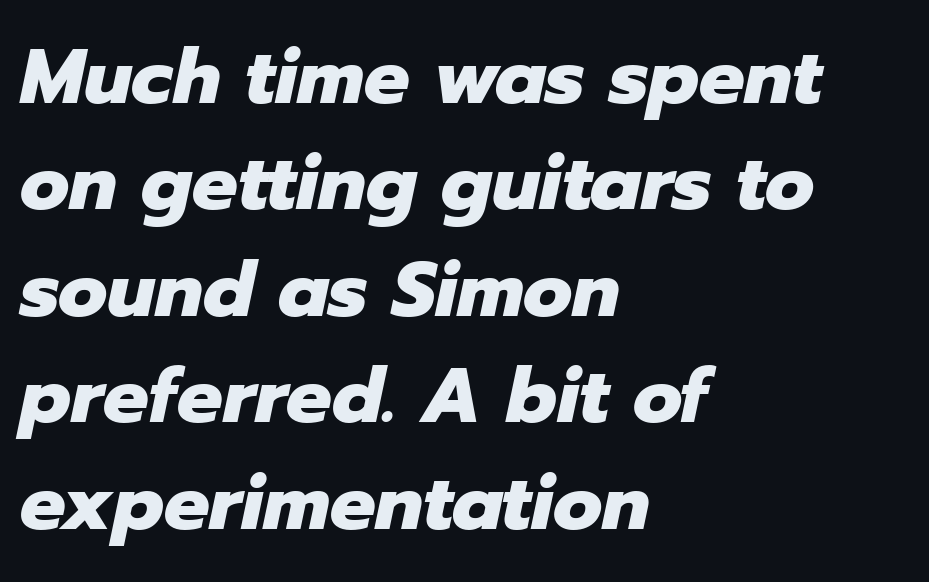
If you drew a ruler down the left edge, every line would touch it. Is the letter spacing exaggerated? No — it looks like the ordinary default. Quick note: interline space is typical. Underlining? Definitely not there.
